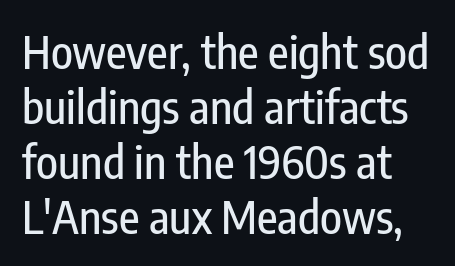
Q: Is the text italic (slanted)? A: No, it is upright.
Q: Is the typeface a serif or a sans-serif typeface? A: Sans-serif.
Q: Is the text underlined? A: No.
Q: How is the paragraph aligned? A: Left-aligned.
Q: Is the spacing between letters normal or unusually wide? A: Normal.
Q: Width (condensed, normal, or wide)? A: Condensed.
Q: Stroke contrast? A: Low.
Q: x-height? A: Medium.
Q: Monospaced? A: No.
